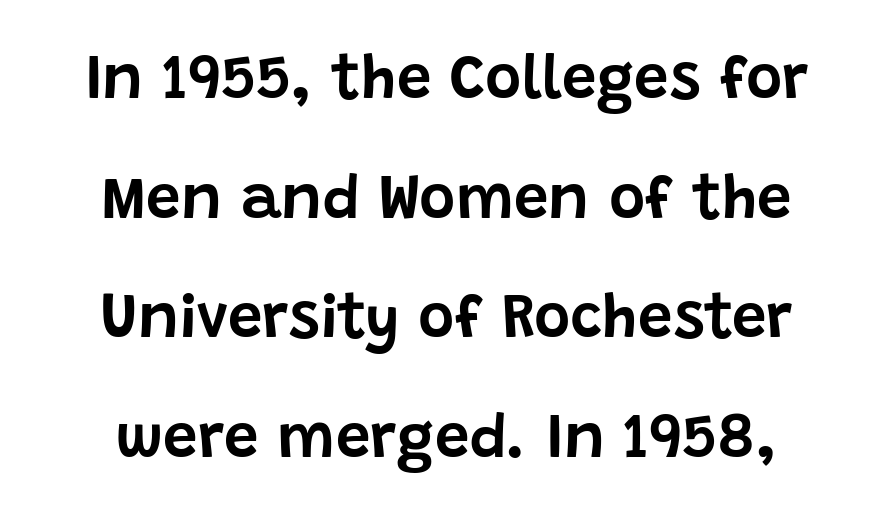
Q: Is the text italic (slanted)? A: No, it is upright.
Q: Is the typeface a serif or a sans-serif typeface? A: Sans-serif.
Q: Is the text underlined? A: No.
Q: Is the spacing between letters normal or unusually wide? A: Normal.
Q: Is the spacing between lines tight, normal or loose? A: Loose.
Q: Width (condensed, normal, or wide)? A: Normal.
Q: Stroke contrast? A: Low.
Q: x-height? A: Large.
Q: Monospaced? A: No.
